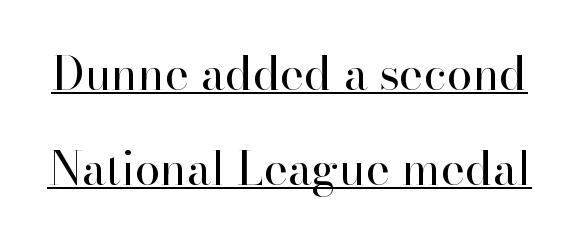
The image shows 46 px regular-weight serif type, upright; set loose line spacing (2.06x), normal letter spacing, underlined; high stroke contrast and a small x-height.
